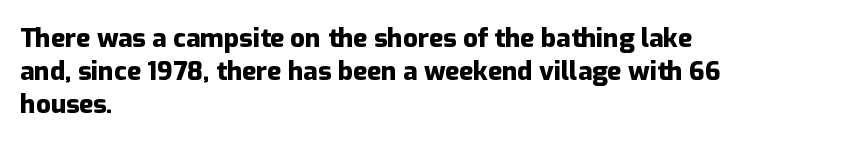
The image shows 26 px bold type, upright; set left-aligned, normal line spacing (1.26x), normal letter spacing, not underlined.
